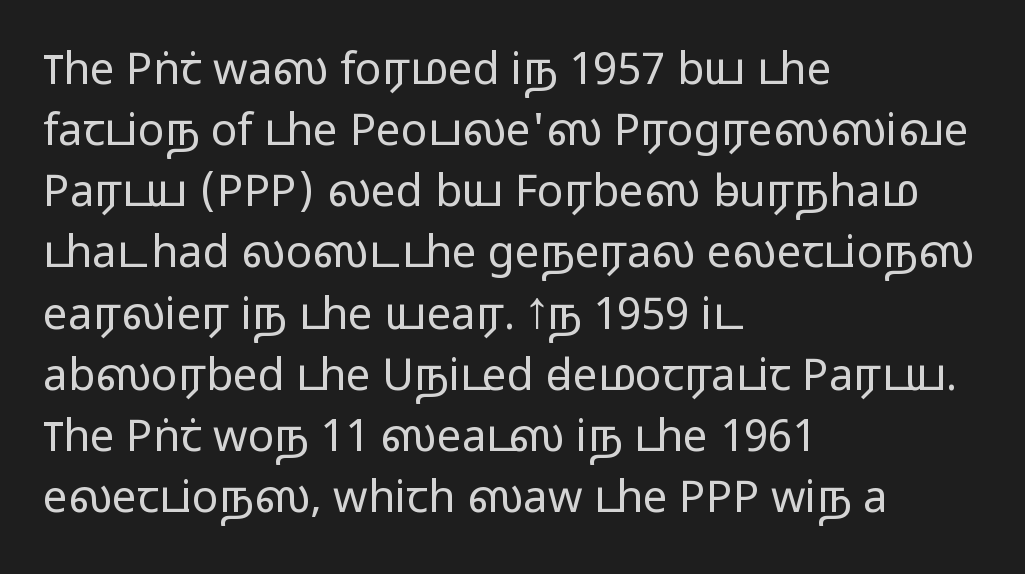
Q: Is the text bold? A: No.
Q: Is the text italic (slanted)? A: No, it is upright.
Q: Is the typeface a serif or a sans-serif typeface? A: Sans-serif.
Q: Is the text underlined? A: No.
Q: How is the paragraph aligned? A: Left-aligned.
Q: Is the spacing between letters normal or unusually wide? A: Normal.
Q: Is the spacing between lines tight, normal or loose? A: Normal.
Q: Width (condensed, normal, or wide)? A: Wide.
Q: Stroke contrast? A: Low.
Q: x-height? A: Medium.
Q: Monospaced? A: No.
